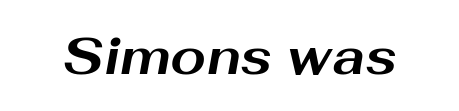
{"italic": "yes", "lean": "right", "slant_degrees": 10, "bold": "yes", "weight": "bold", "width": "wide", "stroke_contrast": "medium", "x_height": "medium", "monospaced": "no", "underline": "no", "letter_spacing": "normal", "letter_spacing_em": 0.0, "glyph_px": 51}
